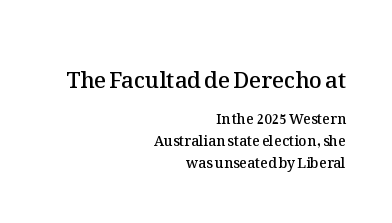
Q: Is the text bold? A: Semi-bold.
Q: Is the text italic (slanted)? A: No, it is upright.
Q: Is the text underlined? A: No.
Q: How is the paragraph aligned? A: Right-aligned.
Q: Is the spacing between letters normal or unusually wide? A: Normal.
Q: Is the spacing between lines tight, normal or loose? A: Normal.
Q: Which block of text is set in a larger size, the first (top) or the second (bottom)? A: The first (top) one.
